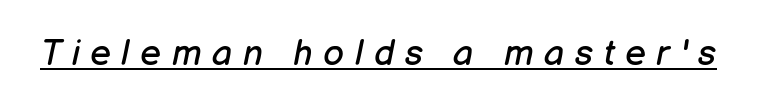
Q: Is the text bold? A: No.
Q: Is the text italic (slanted)? A: Yes, it leans right by about 12 degrees.
Q: Is the text underlined? A: Yes.
Q: Is the spacing between letters normal or unusually wide? A: Unusually wide.
Q: Width (condensed, normal, or wide)? A: Normal.
Q: Stroke contrast? A: Low.
Q: x-height? A: Medium.
Q: Monospaced? A: No.
